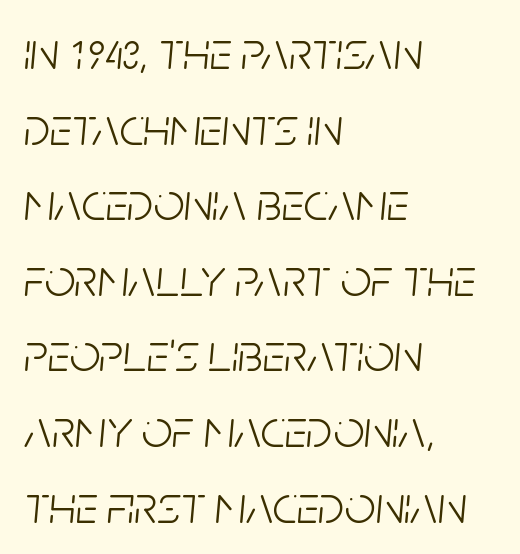
The passage shown is not underscored anywhere. Is this a heavy cut? Hardly; it is regular or lighter. Each letter keeps its own natural width here, so spacing adapts to shape. The rendering applies a slant to the glyphs.
